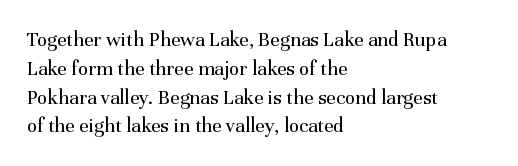
Each new line begins a customary step beneath the previous one. Stems here are at most as thick as an everyday book face. Words appear dense and cohesive because spacing is normal. Descenders hang freely into open space. The axis of the letterforms is exactly vertical.
